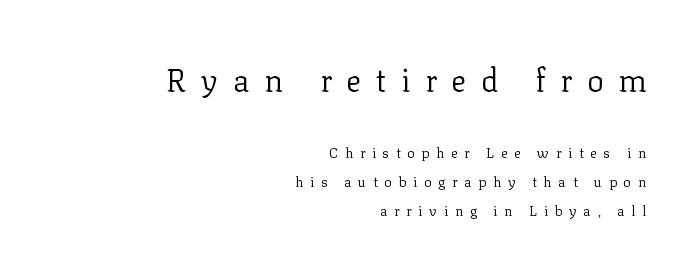
Whoever set this made the first block the dominant, larger element. Font category for this specimen: serif. The face used here is proportionally spaced, like ordinary book or web type. The letters look calm and open, with moderate or lighter stems. Type without underlining.
